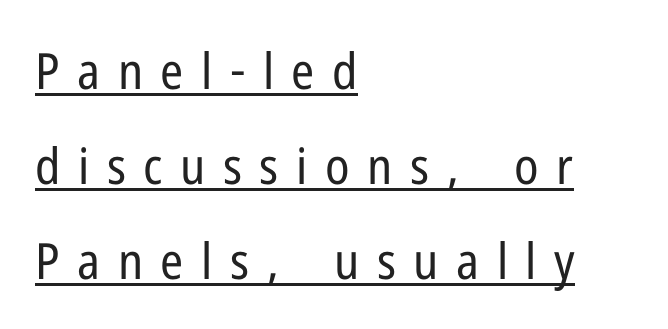
Q: Is the text bold? A: No.
Q: Is the text italic (slanted)? A: No, it is upright.
Q: Is the typeface a serif or a sans-serif typeface? A: Sans-serif.
Q: Is the text underlined? A: Yes.
Q: How is the paragraph aligned? A: Left-aligned.
Q: Is the spacing between letters normal or unusually wide? A: Unusually wide.
Q: Is the spacing between lines tight, normal or loose? A: Loose.
Q: Width (condensed, normal, or wide)? A: Condensed.
Q: Stroke contrast? A: Low.
Q: x-height? A: Medium.
Q: Monospaced? A: No.
